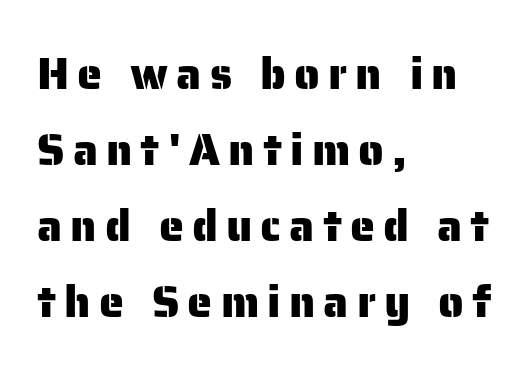
Q: Is the text italic (slanted)? A: No, it is upright.
Q: Is the typeface a serif or a sans-serif typeface? A: Sans-serif.
Q: Is the text underlined? A: No.
Q: How is the paragraph aligned? A: Left-aligned.
Q: Is the spacing between lines tight, normal or loose? A: Normal.
Q: Width (condensed, normal, or wide)? A: Normal.
Q: Stroke contrast? A: Low.
Q: x-height? A: Medium.
Q: Monospaced? A: No.
